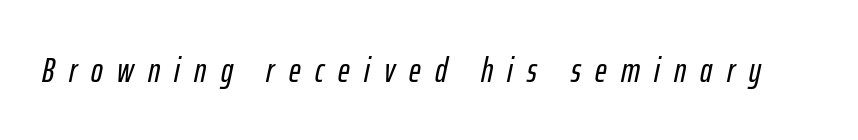
{"italic": "yes", "lean": "right", "slant_degrees": 12, "width": "condensed", "stroke_contrast": "low", "x_height": "medium", "monospaced": "no", "underline": "no", "letter_spacing": "wide", "letter_spacing_em": 0.41, "glyph_px": 35}
